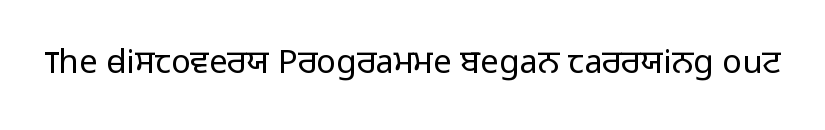
The image shows 33 px light sans-serif type, upright; set normal letter spacing, not underlined; low stroke contrast and a medium x-height.
